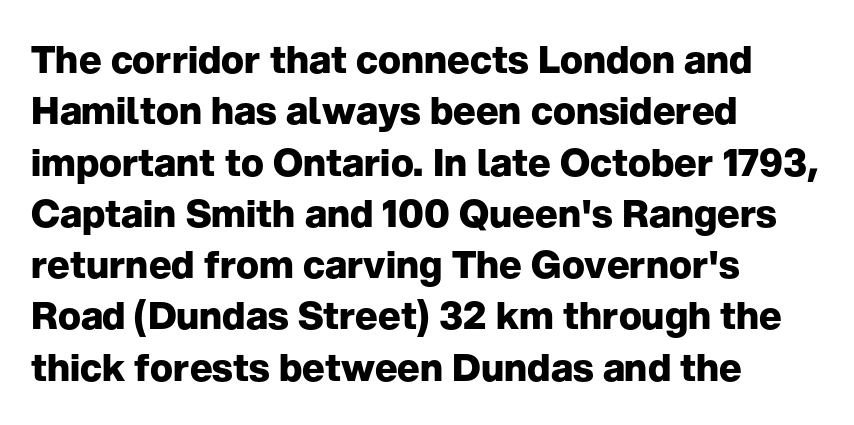
{"serif": "no", "italic": "no", "bold": "yes", "weight": "heavy", "width": "normal", "stroke_contrast": "low", "x_height": "medium", "monospaced": "no", "underline": "no", "align": "left", "line_spacing": "normal", "line_spacing_ratio": 1.35, "letter_spacing": "normal", "letter_spacing_em": 0.0, "glyph_px": 38}
